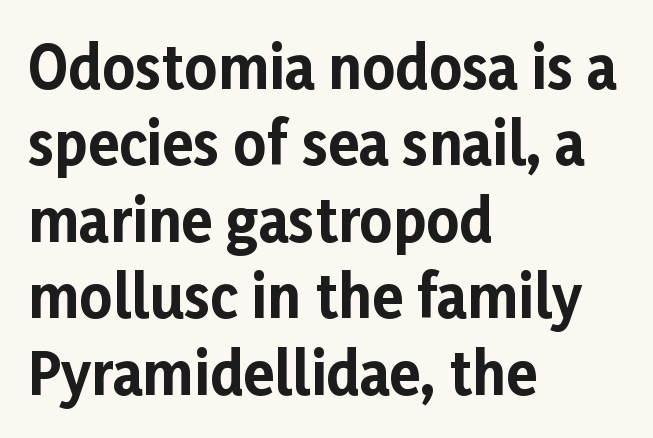
{"serif": "no", "italic": "no", "bold": "yes", "weight": "bold", "width": "normal", "stroke_contrast": "low", "x_height": "medium", "monospaced": "no", "underline": "no", "align": "left", "line_spacing": "normal", "line_spacing_ratio": 1.34, "letter_spacing": "normal", "letter_spacing_em": 0.0, "glyph_px": 57}
